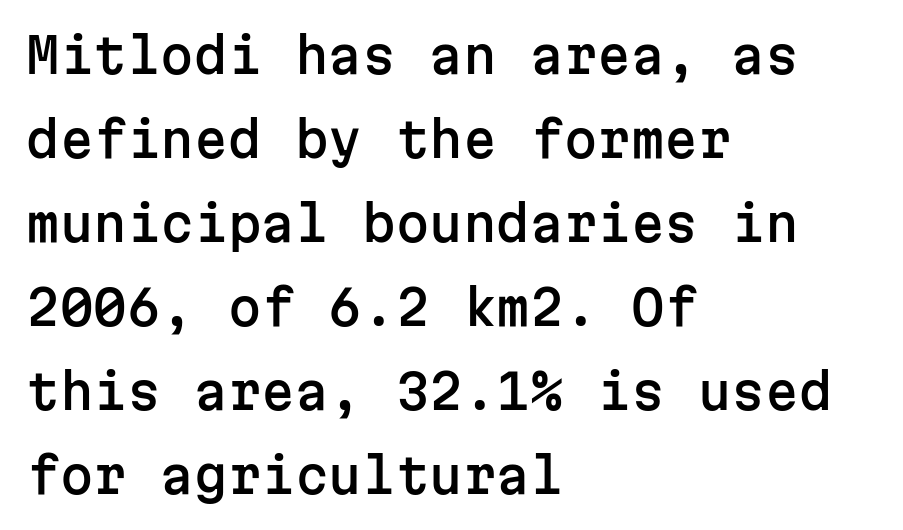
One-word summary of the alignment: left. The glyphs in this specimen are sans serif. Descenders hang freely into open space. Upright lettering throughout.
